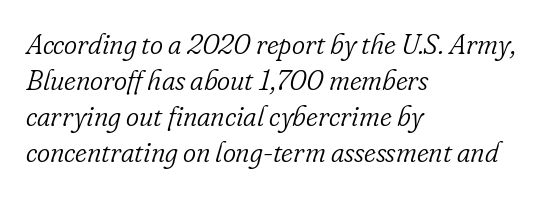
The image shows 28 px light serif type, italic (leaning right); set left-aligned, normal line spacing (1.29x), normal letter spacing, not underlined; low stroke contrast and a small x-height.
